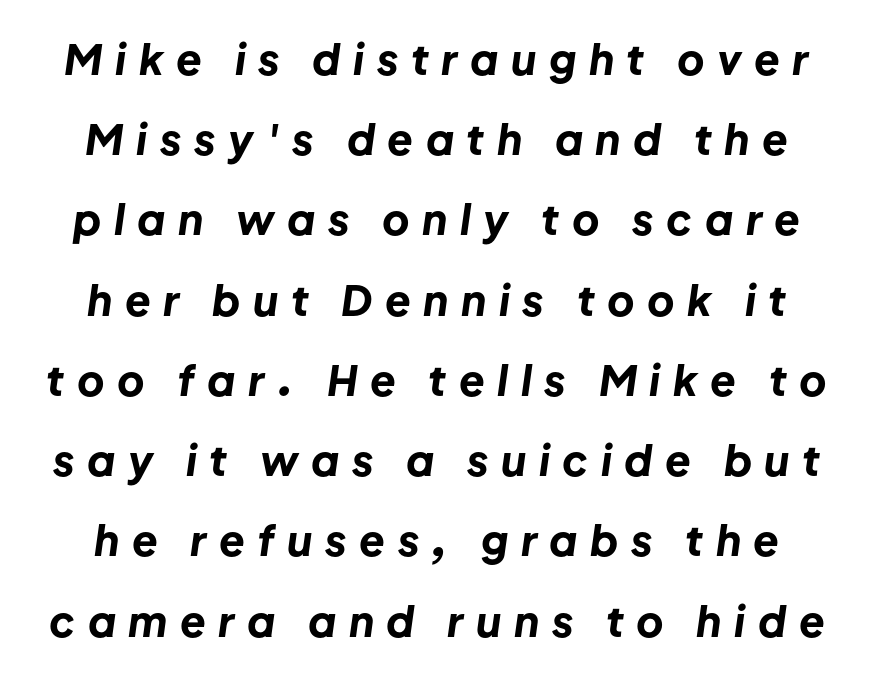
The letters are bold, with thick, heavy strokes. Check the space under the baseline: it is left empty. Whoever set this chose breathing room over compactness in the vertical rhythm. You could not count columns in this text — the font is proportionally spaced.
